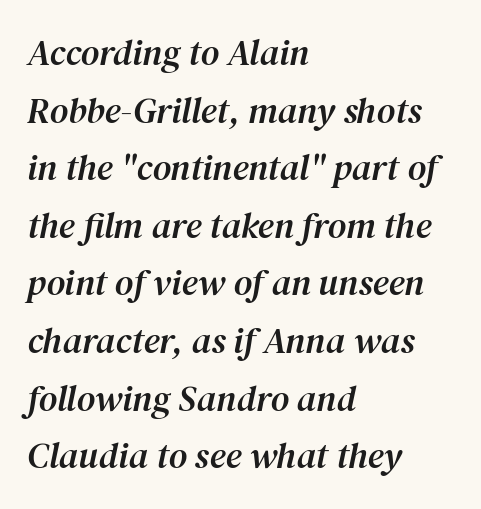
Q: Is the text italic (slanted)? A: Yes, it leans right by about 12 degrees.
Q: Is the typeface a serif or a sans-serif typeface? A: Serif.
Q: Is the text underlined? A: No.
Q: How is the paragraph aligned? A: Left-aligned.
Q: Is the spacing between letters normal or unusually wide? A: Normal.
Q: Is the spacing between lines tight, normal or loose? A: Normal.
Q: Width (condensed, normal, or wide)? A: Normal.
Q: Stroke contrast? A: Medium.
Q: x-height? A: Medium.
Q: Monospaced? A: No.
